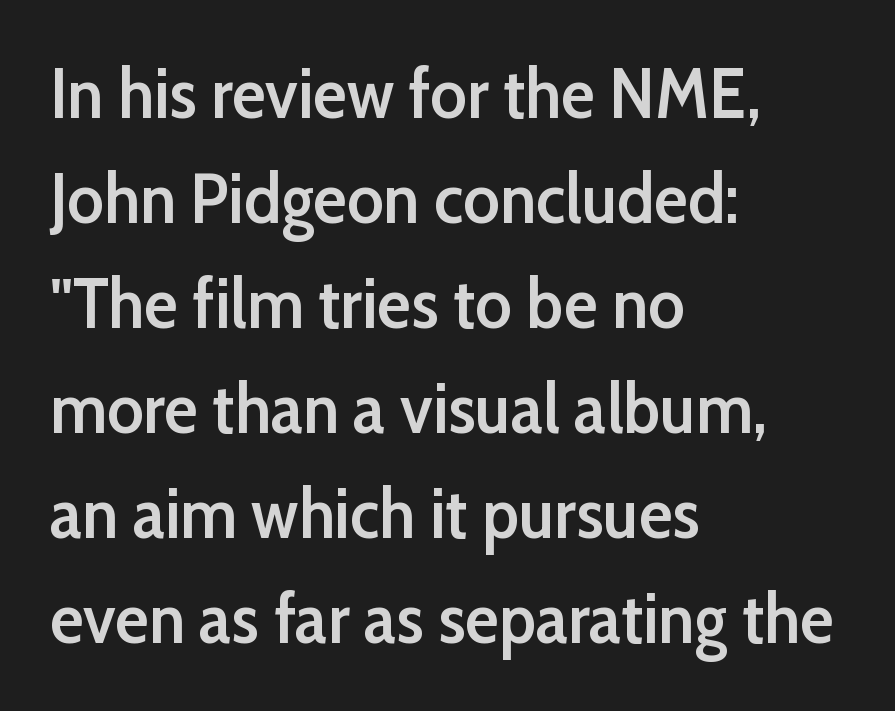
The image shows 70 px semibold sans-serif type, upright; set left-aligned, normal line spacing (1.5x), normal letter spacing, not underlined; low stroke contrast and a medium x-height.
